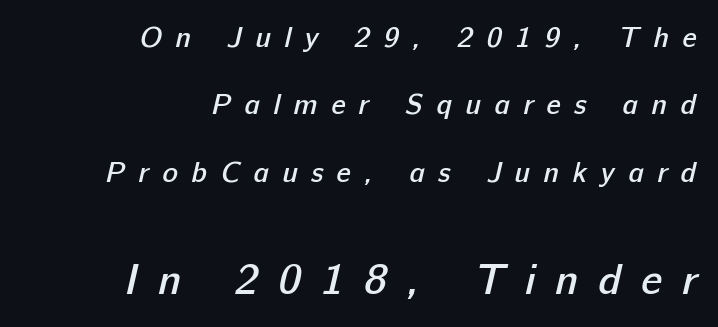
{"serif": "no", "bold": "semi", "weight": "semibold", "width": "normal", "stroke_contrast": "low", "x_height": "medium", "monospaced": "no", "underline": "no", "align": "right", "line_spacing": "loose", "line_spacing_ratio": 2.32, "letter_spacing": "wide", "letter_spacing_em": 0.46, "larger_block": "second", "size_ratio": 1.48, "glyph_px": 43}
